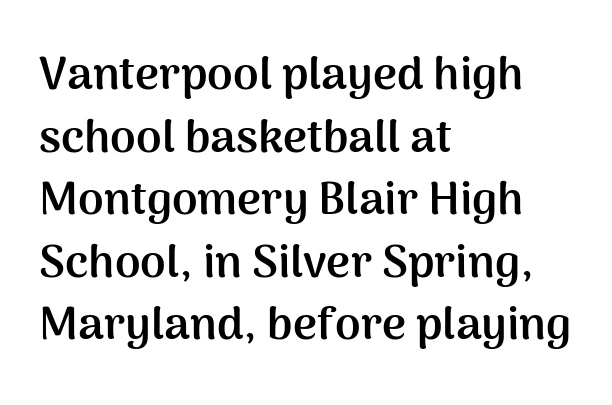
The image shows 46 px semibold sans-serif type, upright; set left-aligned, normal line spacing (1.36x), normal letter spacing, not underlined; medium stroke contrast and a medium x-height.
